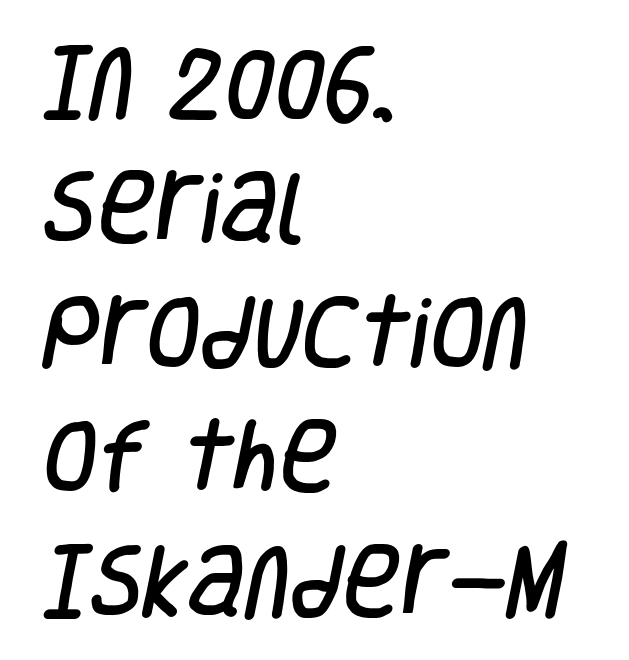
The image shows 79 px condensed sans-serif type; set left-aligned, normal line spacing (1.58x), normal letter spacing, not underlined; low stroke contrast and a large x-height.
